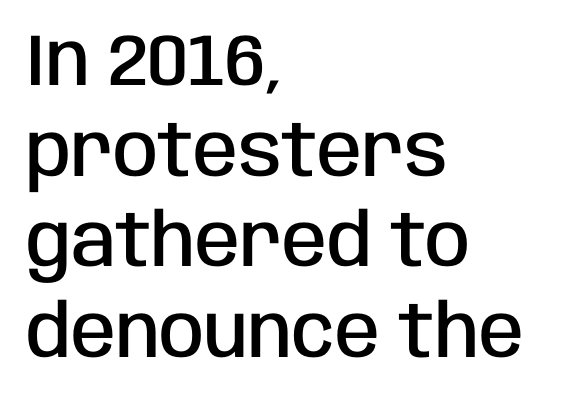
Regarding serifs, this sample does without them. Is the letter spacing exaggerated? No — it looks like the ordinary default. Is there any slant? The stems are plumb. A clean baseline with only descenders dipping below it. Each glyph is drawn with semibold strokes, heavier than normal yet not fully bold.
